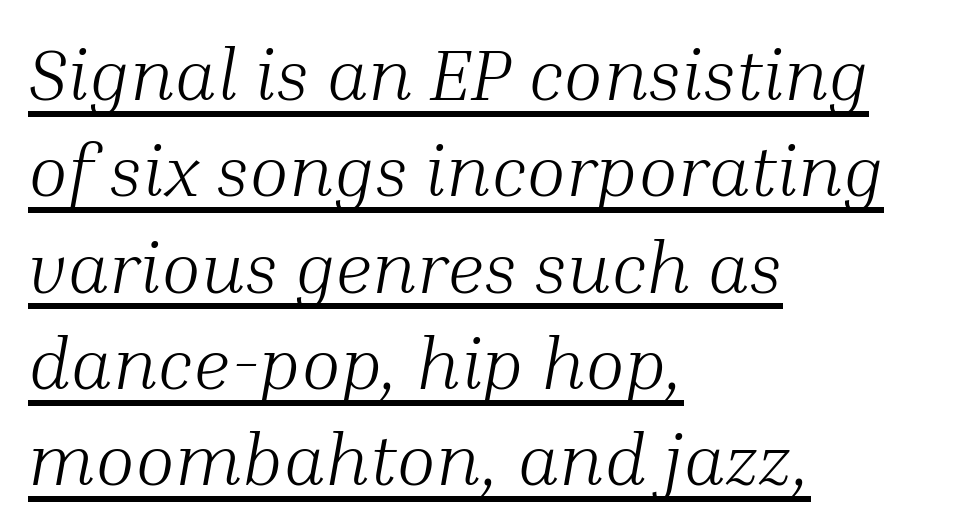
{"serif": "yes", "italic": "yes", "lean": "right", "slant_degrees": 10, "bold": "no", "weight": "light", "width": "normal", "stroke_contrast": "medium", "x_height": "medium", "monospaced": "no", "underline": "yes", "align": "left", "line_spacing": "normal", "line_spacing_ratio": 1.32, "letter_spacing": "normal", "letter_spacing_em": 0.0, "glyph_px": 73}
